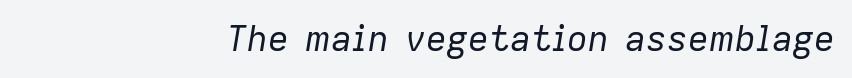
The rendering anchors every line to the right-hand side. Tracking value appears to be zero — textbook default spacing. The strip under each line holds only bare page. You could not count columns in this text — the font is proportionally spaced.
